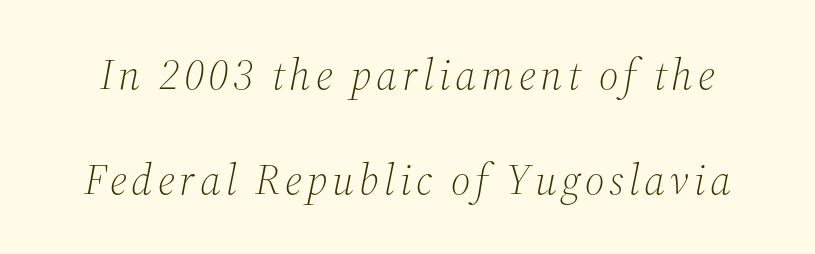
{"serif": "yes", "italic": "yes", "lean": "right", "slant_degrees": 12, "bold": "no", "weight": "light", "width": "normal", "stroke_contrast": "medium", "x_height": "medium", "monospaced": "no", "underline": "no", "line_spacing": "loose", "line_spacing_ratio": 2.45, "glyph_px": 43}
